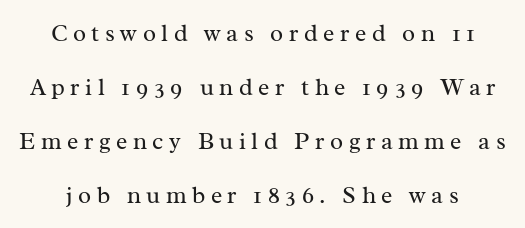
Q: Is the text bold? A: No.
Q: Is the text italic (slanted)? A: No, it is upright.
Q: Is the text underlined? A: No.
Q: Is the spacing between letters normal or unusually wide? A: Unusually wide.
Q: Is the spacing between lines tight, normal or loose? A: Loose.
